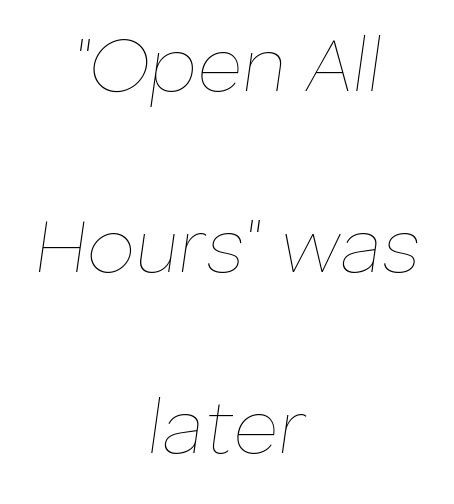
Q: Is the text bold? A: No.
Q: Is the text italic (slanted)? A: Yes, it leans right by about 8 degrees.
Q: Is the text underlined? A: No.
Q: How is the paragraph aligned? A: Centered.
Q: Is the spacing between letters normal or unusually wide? A: Normal.
Q: Is the spacing between lines tight, normal or loose? A: Loose.
Q: Width (condensed, normal, or wide)? A: Normal.
Q: Stroke contrast? A: Low.
Q: x-height? A: Medium.
Q: Monospaced? A: No.
